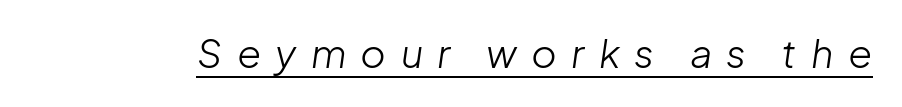
{"italic": "yes", "lean": "right", "slant_degrees": 8, "bold": "no", "weight": "light", "width": "normal", "stroke_contrast": "low", "x_height": "medium", "monospaced": "no", "underline": "yes", "letter_spacing": "wide", "letter_spacing_em": 0.37, "glyph_px": 39}
